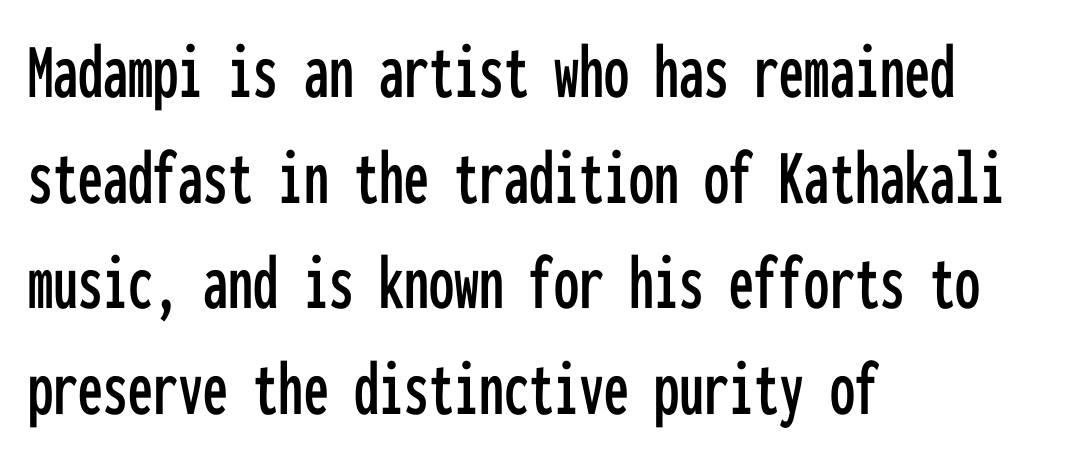
The image shows 80 px condensed sans-serif type, upright, monospaced; set left-aligned, normal line spacing (1.32x), normal letter spacing, not underlined; low stroke contrast and a medium x-height.
